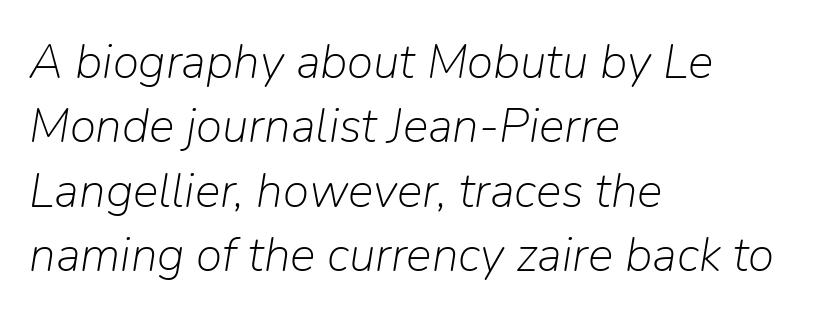
Q: Is the text bold? A: No.
Q: Is the text italic (slanted)? A: Yes, it leans right by about 9 degrees.
Q: Is the text underlined? A: No.
Q: How is the paragraph aligned? A: Left-aligned.
Q: Is the spacing between letters normal or unusually wide? A: Normal.
Q: Is the spacing between lines tight, normal or loose? A: Normal.
Q: Width (condensed, normal, or wide)? A: Normal.
Q: Stroke contrast? A: Low.
Q: x-height? A: Medium.
Q: Monospaced? A: No.
